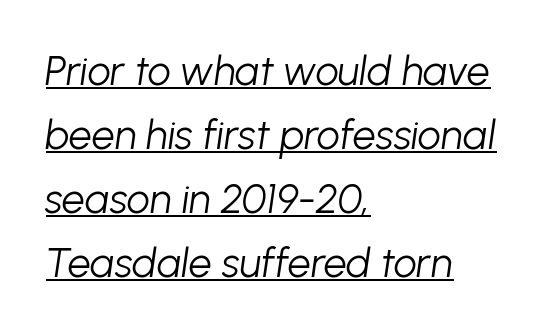
{"italic": "yes", "lean": "right", "slant_degrees": 8, "bold": "no", "weight": "light", "width": "normal", "stroke_contrast": "low", "x_height": "medium", "monospaced": "no", "underline": "yes", "align": "left", "line_spacing": "normal", "line_spacing_ratio": 1.56, "letter_spacing": "normal", "letter_spacing_em": 0.0, "glyph_px": 41}
